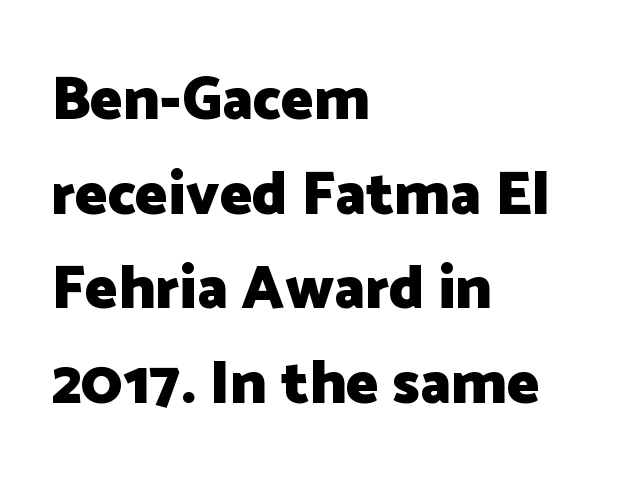
Q: Is the text bold? A: Yes.
Q: Is the text italic (slanted)? A: No, it is upright.
Q: Is the typeface a serif or a sans-serif typeface? A: Sans-serif.
Q: Is the text underlined? A: No.
Q: How is the paragraph aligned? A: Left-aligned.
Q: Is the spacing between letters normal or unusually wide? A: Normal.
Q: Is the spacing between lines tight, normal or loose? A: Normal.
Q: Width (condensed, normal, or wide)? A: Normal.
Q: Stroke contrast? A: Low.
Q: x-height? A: Medium.
Q: Monospaced? A: No.
